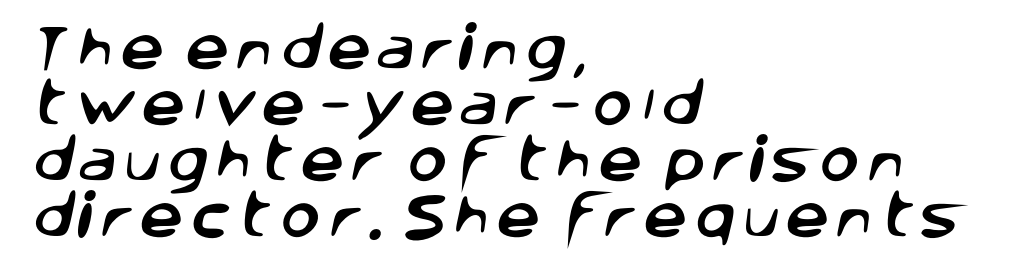
{"serif": "no", "width": "normal", "stroke_contrast": "low", "x_height": "large", "monospaced": "no", "underline": "no", "align": "left", "line_spacing": "tight", "line_spacing_ratio": 1.14, "glyph_px": 49}
